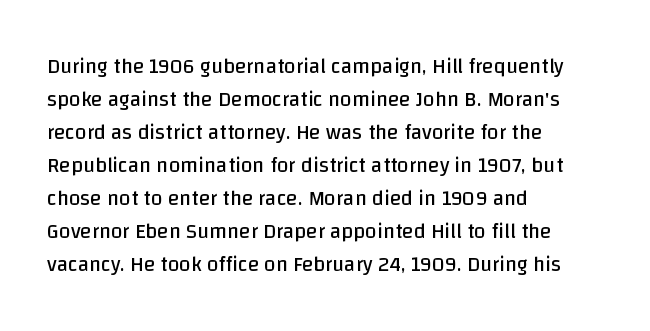
Q: Is the text bold? A: No.
Q: Is the text italic (slanted)? A: No, it is upright.
Q: Is the text underlined? A: No.
Q: How is the paragraph aligned? A: Left-aligned.
Q: Is the spacing between letters normal or unusually wide? A: Normal.
Q: Is the spacing between lines tight, normal or loose? A: Normal.
